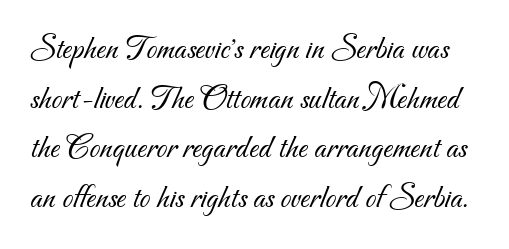
The image shows 34 px light sans-serif type; set normal line spacing (1.46x), normal letter spacing, not underlined; medium stroke contrast and a small x-height.
